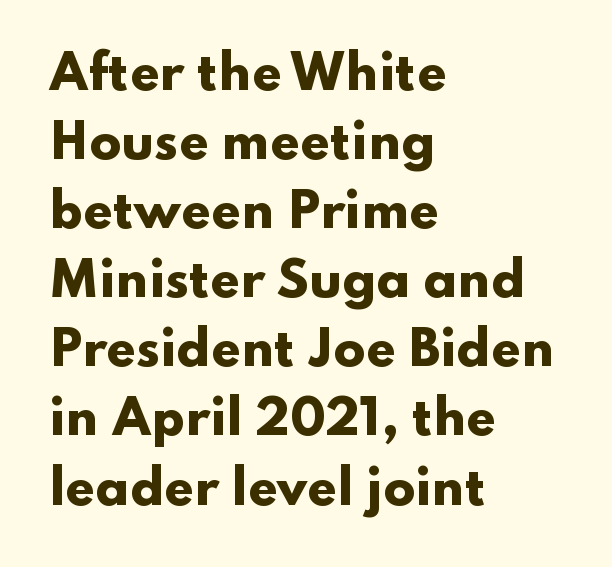
The image shows 47 px heavy, wide sans-serif type, upright; set left-aligned, normal line spacing (1.47x), normal letter spacing, not underlined; low stroke contrast and a small x-height.
